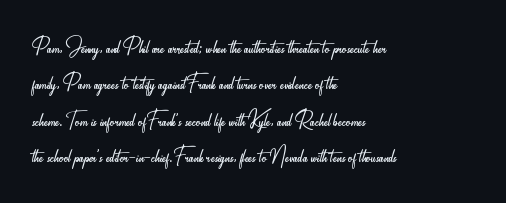
Q: Is the text bold? A: No.
Q: Is the text italic (slanted)? A: Yes.
Q: Is the typeface a serif or a sans-serif typeface? A: Sans-serif.
Q: Is the text underlined? A: No.
Q: How is the paragraph aligned? A: Left-aligned.
Q: Is the spacing between letters normal or unusually wide? A: Normal.
Q: Is the spacing between lines tight, normal or loose? A: Normal.
Q: Width (condensed, normal, or wide)? A: Condensed.
Q: Stroke contrast? A: Low.
Q: x-height? A: Small.
Q: Monospaced? A: No.
